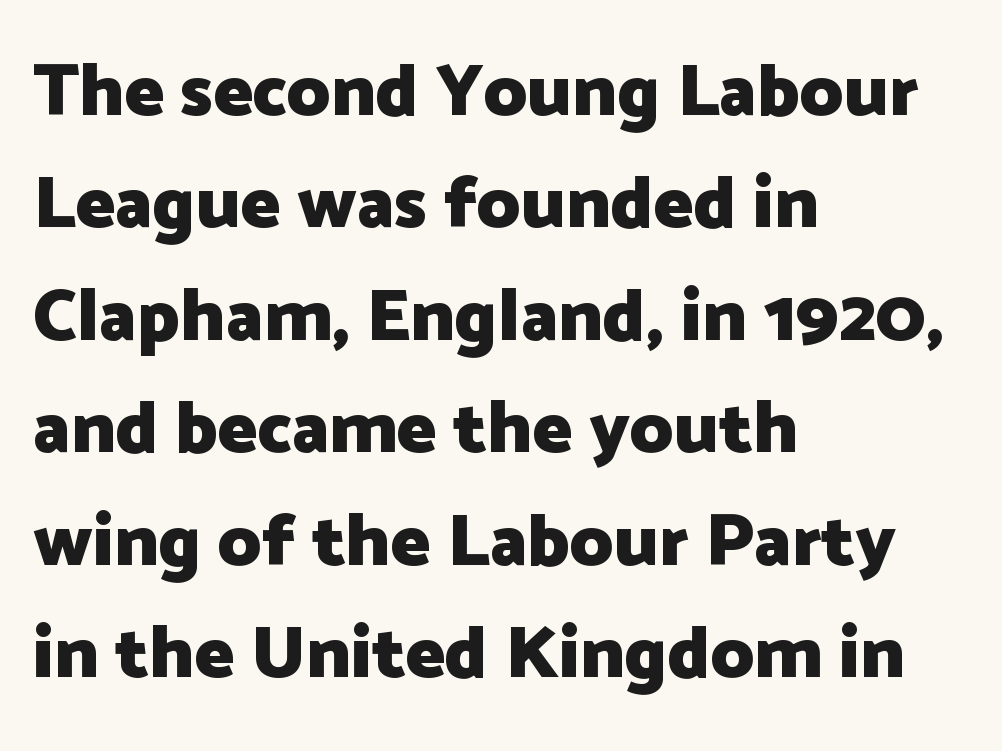
Words appear dense and cohesive because spacing is normal. Vertical spacing — default. Posture: straight, roman, zero tilt. A classic flush-left, rag-right setting is used for this passage. No word sits above an underline.
